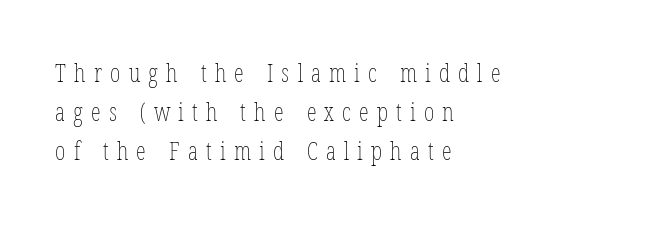
Q: Is the text bold? A: No.
Q: Is the text italic (slanted)? A: No, it is upright.
Q: Is the text underlined? A: No.
Q: How is the paragraph aligned? A: Left-aligned.
Q: Is the spacing between letters normal or unusually wide? A: Unusually wide.
Q: Is the spacing between lines tight, normal or loose? A: Normal.
